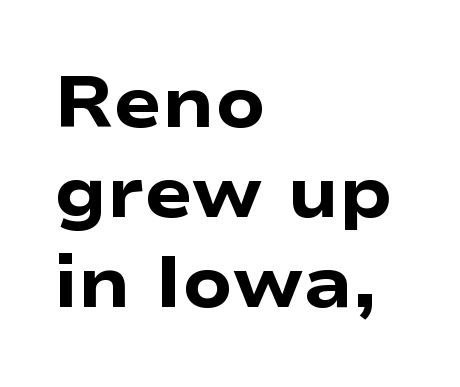
The image shows 72 px heavy, wide sans-serif type, upright; set left-aligned, normal line spacing (1.25x), normal letter spacing, not underlined; low stroke contrast and a medium x-height.
